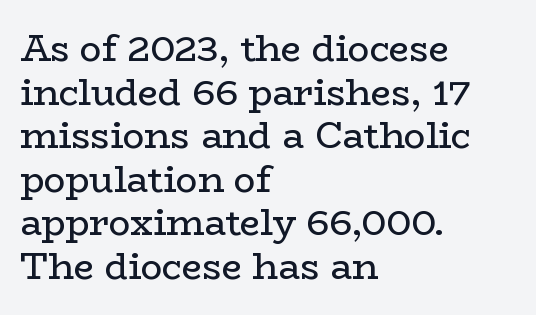
The image shows 36 px regular-weight, wide serif type, upright; set left-aligned, line spacing 1.21x, normal letter spacing, not underlined; low stroke contrast and a medium x-height.
